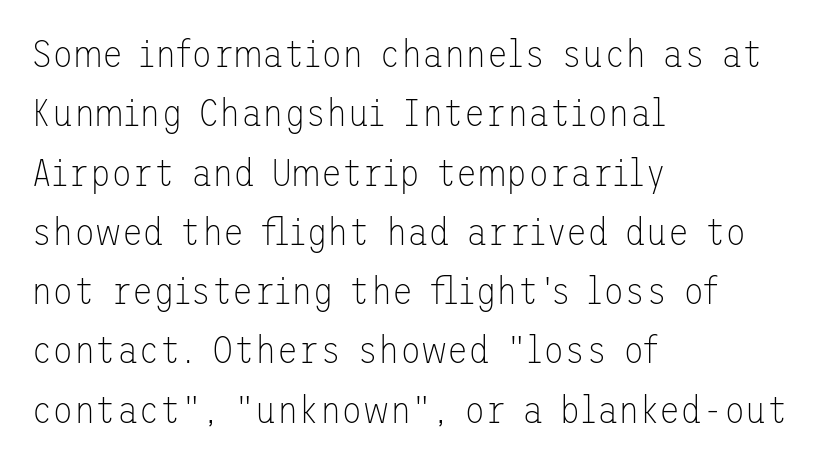
You could call the tracking neutral — neither tight nor loose. Notice how the stems are strictly vertical — no italics here. What kind of face is this? One without serifs — a sans. The rows are spaced the way most documents space them. Each row of text sits above clean, open space. The paragraph shown leans on its left margin.
